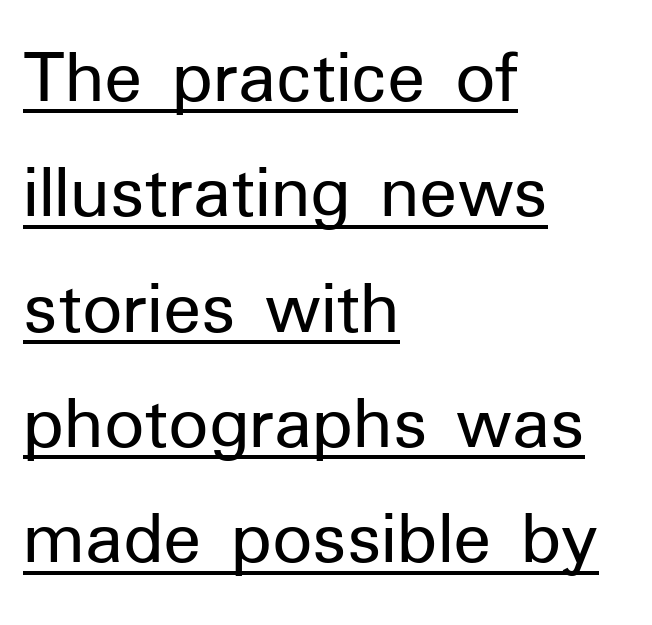
Every stem runs plumb, perpendicular to the baseline. The letters sit at their default tracking, neither squeezed nor spread. A quiet, ordinary-to-light weight characterises the typeface. Short and long lines alike share a common starting point at left. The space between consecutive lines is moderate.
